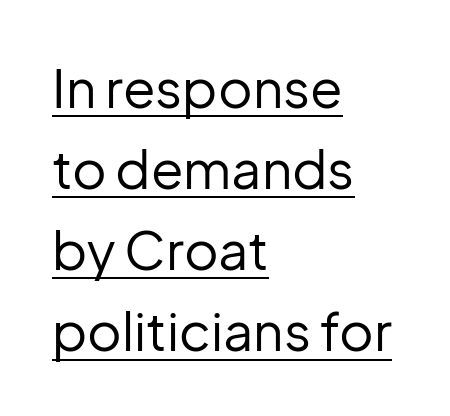
The image shows 53 px regular-weight sans-serif type, upright; set left-aligned, normal line spacing (1.53x), normal letter spacing, underlined; low stroke contrast and a medium x-height.
